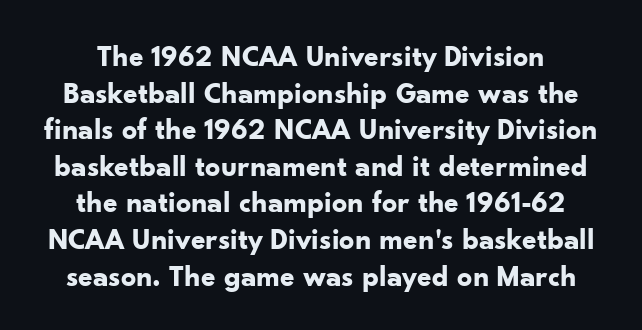
{"serif": "no", "italic": "no", "bold": "yes", "weight": "bold", "width": "normal", "stroke_contrast": "low", "x_height": "small", "monospaced": "no", "underline": "no", "line_spacing_ratio": 1.22, "letter_spacing": "normal", "letter_spacing_em": 0.0, "glyph_px": 30}
